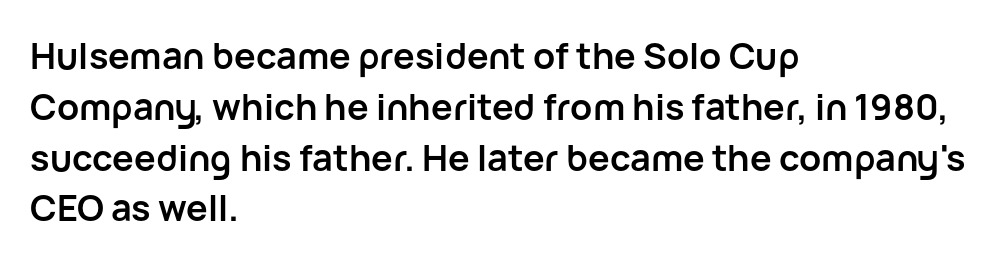
The image shows 36 px semibold sans-serif type, upright; set left-aligned, normal line spacing (1.41x), normal letter spacing, not underlined; low stroke contrast and a medium x-height.
